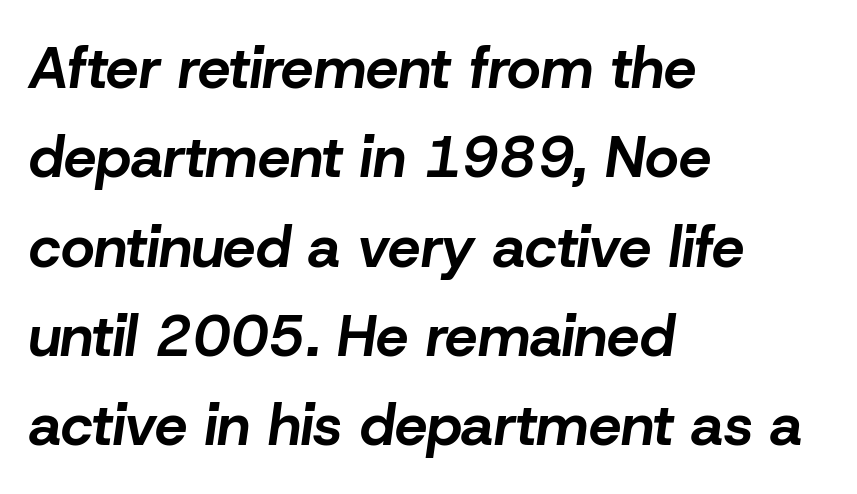
The image shows 58 px bold type, italic (leaning right); set left-aligned, normal line spacing (1.54x), normal letter spacing, not underlined; low stroke contrast and a medium x-height.
